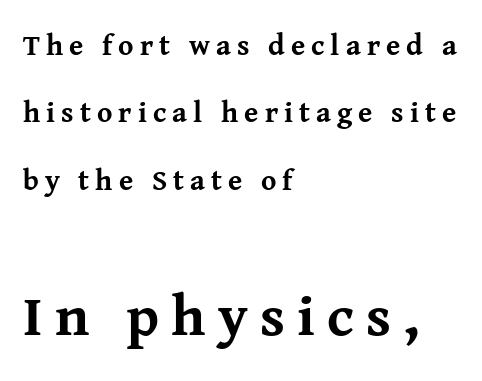
Q: Is the text bold? A: Yes.
Q: Is the text italic (slanted)? A: No, it is upright.
Q: Is the typeface a serif or a sans-serif typeface? A: Serif.
Q: Is the text underlined? A: No.
Q: How is the paragraph aligned? A: Left-aligned.
Q: Is the spacing between letters normal or unusually wide? A: Unusually wide.
Q: Is the spacing between lines tight, normal or loose? A: Loose.
Q: Which block of text is set in a larger size, the first (top) or the second (bottom)? A: The second (bottom) one.
Q: Width (condensed, normal, or wide)? A: Normal.
Q: Stroke contrast? A: Medium.
Q: x-height? A: Medium.
Q: Monospaced? A: No.
